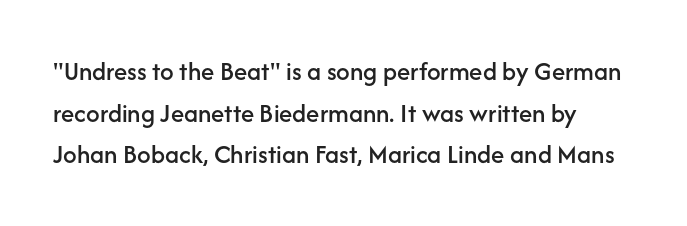
Q: Is the text italic (slanted)? A: No, it is upright.
Q: Is the text underlined? A: No.
Q: Is the spacing between letters normal or unusually wide? A: Normal.
Q: Is the spacing between lines tight, normal or loose? A: Normal.
